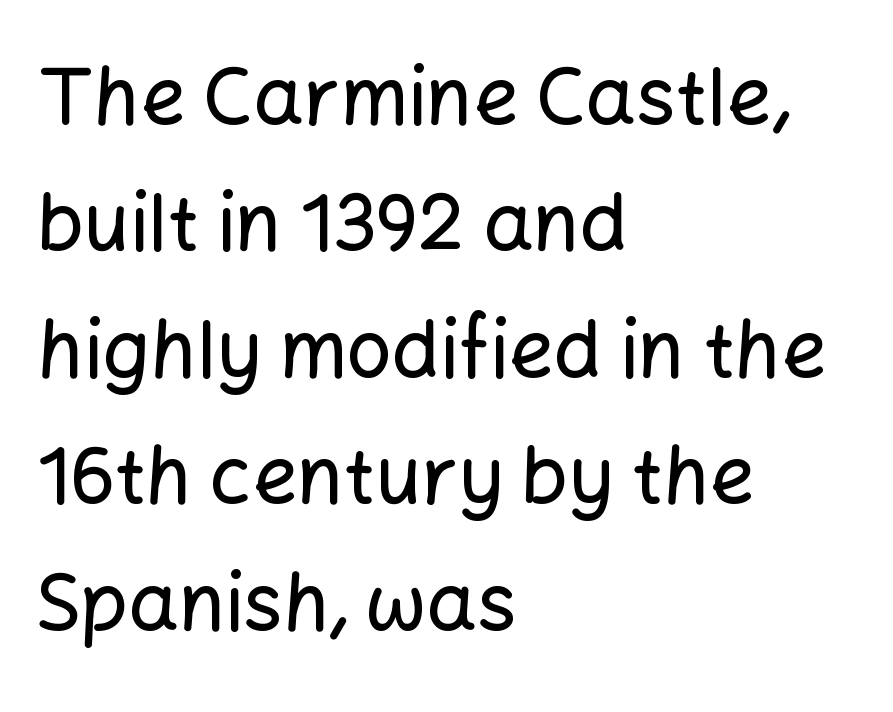
Varying glyph widths throughout — classic text-font behaviour. This sample keeps an unexceptional amount of space between lines. Underlining? Definitely not there. This sample uses an upright cut, with every glyph sitting square on the baseline. The characters display no serif detailing; their extremities are plain. Between one letter and the next there's only the usual sliver of space.
